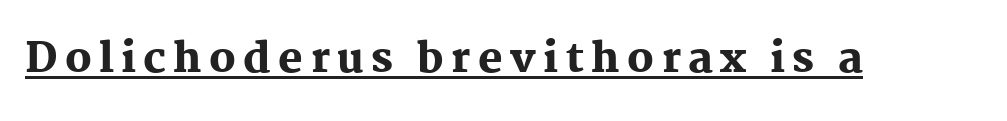
Q: Is the text bold? A: Yes.
Q: Is the text italic (slanted)? A: No, it is upright.
Q: Is the typeface a serif or a sans-serif typeface? A: Serif.
Q: Is the text underlined? A: Yes.
Q: Width (condensed, normal, or wide)? A: Normal.
Q: Stroke contrast? A: Medium.
Q: x-height? A: Medium.
Q: Monospaced? A: No.
